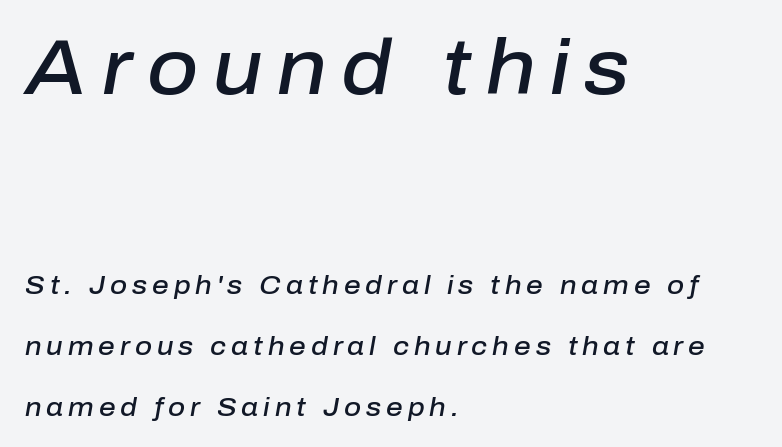
Q: Is the text bold? A: Semi-bold.
Q: Is the text italic (slanted)? A: Yes, it leans right by about 10 degrees.
Q: Is the text underlined? A: No.
Q: How is the paragraph aligned? A: Left-aligned.
Q: Is the spacing between lines tight, normal or loose? A: Loose.
Q: Which block of text is set in a larger size, the first (top) or the second (bottom)? A: The first (top) one.
Q: Width (condensed, normal, or wide)? A: Normal.
Q: Stroke contrast? A: Low.
Q: x-height? A: Medium.
Q: Monospaced? A: No.
